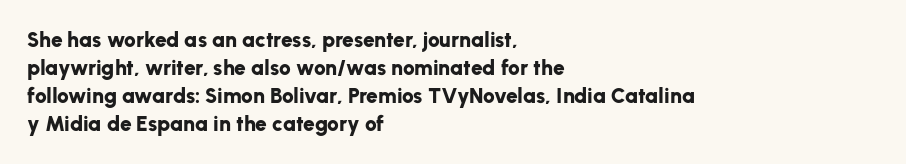
{"italic": "no", "bold": "yes", "underline": "no", "align": "left", "line_spacing": "normal", "line_spacing_ratio": 1.33, "letter_spacing": "normal", "letter_spacing_em": 0.0, "glyph_px": 21}
